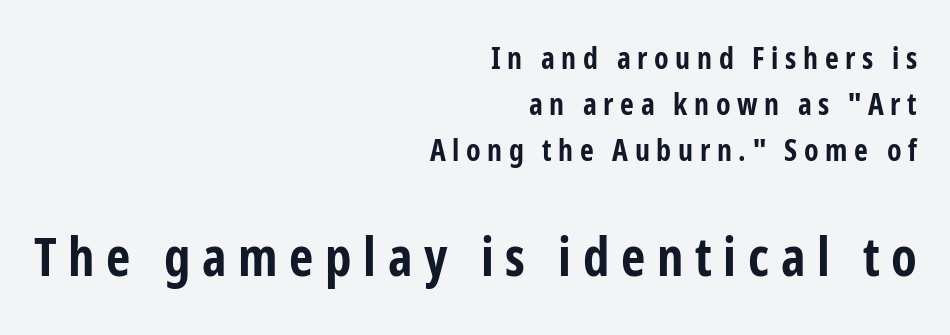
Q: Is the text bold? A: Yes.
Q: Is the text italic (slanted)? A: No, it is upright.
Q: Is the typeface a serif or a sans-serif typeface? A: Sans-serif.
Q: Is the text underlined? A: No.
Q: How is the paragraph aligned? A: Right-aligned.
Q: Is the spacing between letters normal or unusually wide? A: Unusually wide.
Q: Is the spacing between lines tight, normal or loose? A: Normal.
Q: Which block of text is set in a larger size, the first (top) or the second (bottom)? A: The second (bottom) one.
Q: Width (condensed, normal, or wide)? A: Condensed.
Q: Stroke contrast? A: Low.
Q: x-height? A: Medium.
Q: Monospaced? A: No.
